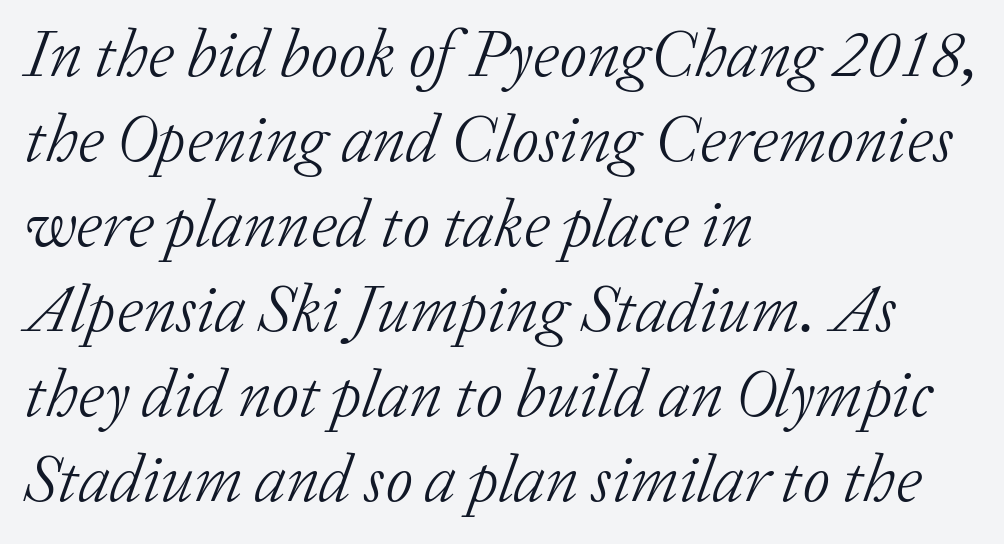
The image shows 67 px light serif type, italic (leaning right); set left-aligned, normal line spacing (1.27x), normal letter spacing, not underlined; low stroke contrast and a medium x-height.
